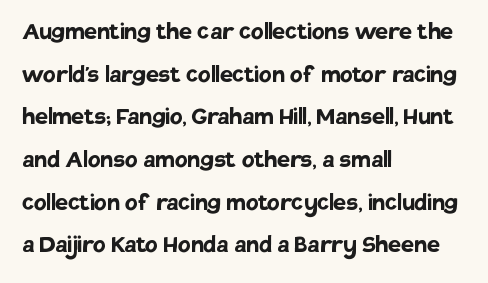
Q: Is the text bold? A: Yes.
Q: Is the text italic (slanted)? A: No, it is upright.
Q: Is the typeface a serif or a sans-serif typeface? A: Sans-serif.
Q: Is the text underlined? A: No.
Q: How is the paragraph aligned? A: Left-aligned.
Q: Is the spacing between letters normal or unusually wide? A: Normal.
Q: Is the spacing between lines tight, normal or loose? A: Normal.
Q: Width (condensed, normal, or wide)? A: Normal.
Q: Stroke contrast? A: Low.
Q: x-height? A: Large.
Q: Monospaced? A: No.
